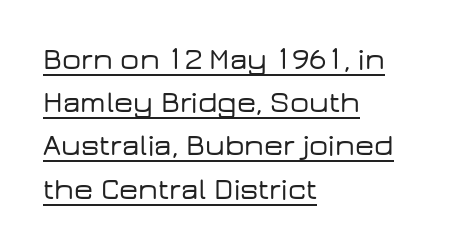
Look at the tracking — it's just the regular setting, nothing added. Serif or sans? Sans — the stroke terminals are bare. Interline gaps are of average width in this sample. Designer's note — italics off, roman on.
